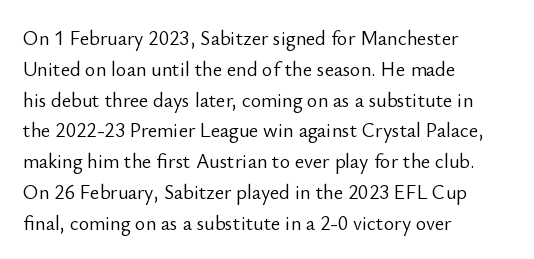
{"italic": "no", "bold": "no", "underline": "no", "align": "left", "line_spacing": "normal", "line_spacing_ratio": 1.54, "letter_spacing": "normal", "letter_spacing_em": 0.0, "glyph_px": 20}
